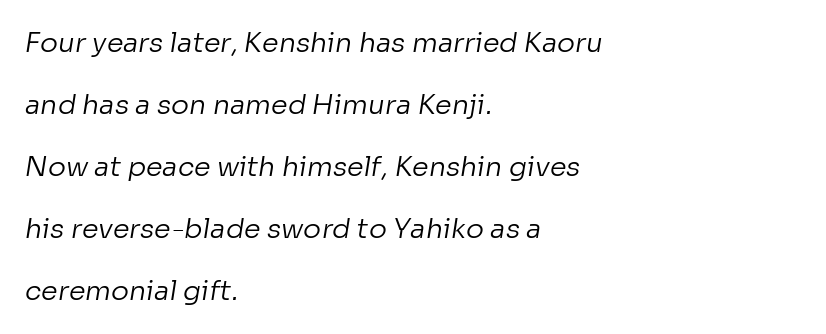
The image shows 27 px text type; set left-aligned, loose line spacing (2.3x), normal letter spacing, not underlined.
